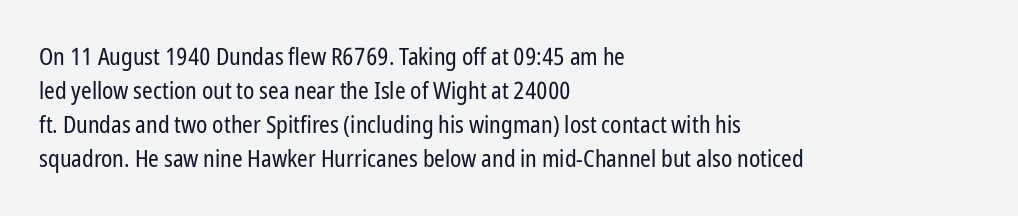
Q: Is the text bold? A: No.
Q: Is the text italic (slanted)? A: No, it is upright.
Q: Is the text underlined? A: No.
Q: How is the paragraph aligned? A: Left-aligned.
Q: Is the spacing between letters normal or unusually wide? A: Normal.
Q: Is the spacing between lines tight, normal or loose? A: Normal.
